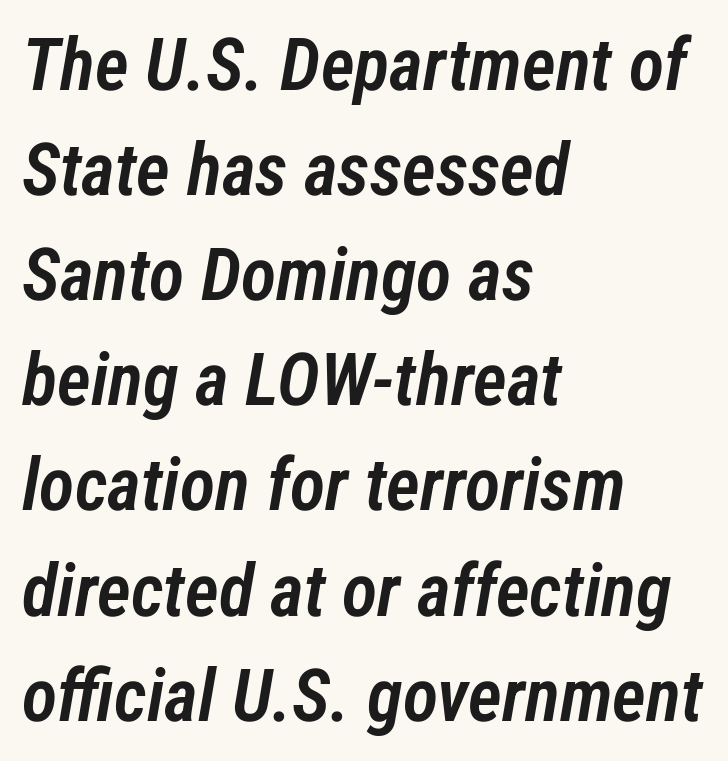
{"italic": "yes", "lean": "right", "slant_degrees": 12, "bold": "semi", "weight": "semibold", "width": "condensed", "stroke_contrast": "low", "x_height": "medium", "monospaced": "no", "underline": "no", "align": "left", "line_spacing": "normal", "line_spacing_ratio": 1.44, "letter_spacing": "normal", "letter_spacing_em": 0.0, "glyph_px": 73}
